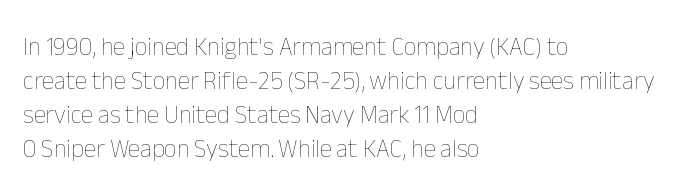
The image shows 25 px text type, upright; set left-aligned, normal line spacing (1.36x), normal letter spacing, not underlined.
